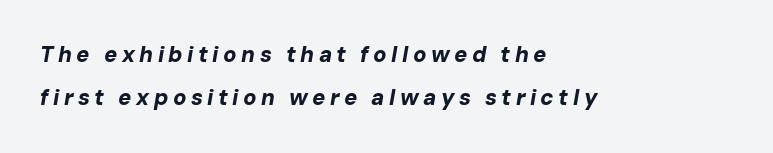
{"italic": "yes", "lean": "right", "slant_degrees": 10, "bold": "yes", "underline": "no", "align": "left", "line_spacing": "loose", "line_spacing_ratio": 1.97, "letter_spacing": "wide", "letter_spacing_em": 0.2, "glyph_px": 22}
